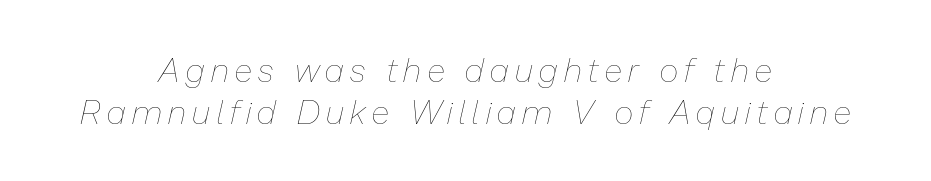
Q: Is the text bold? A: No.
Q: Is the text italic (slanted)? A: Yes, it leans right by about 13 degrees.
Q: Is the text underlined? A: No.
Q: How is the paragraph aligned? A: Centered.
Q: Is the spacing between letters normal or unusually wide? A: Unusually wide.
Q: Is the spacing between lines tight, normal or loose? A: Normal.
Q: Width (condensed, normal, or wide)? A: Normal.
Q: Stroke contrast? A: Low.
Q: x-height? A: Medium.
Q: Monospaced? A: No.
